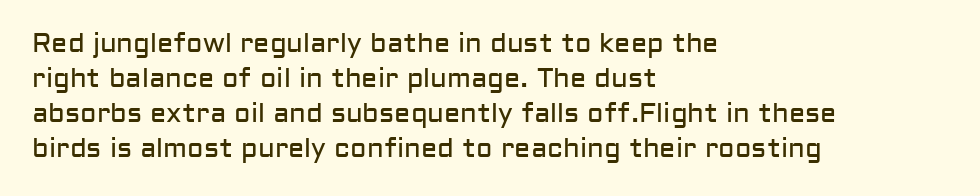
Style check: upright. Plain, unruled lines of type. The paragraph has a hard left edge and a soft right edge. This rendering leaves character spacing at its baseline value. A typesetter would call this leading conventional body-copy spacing. These glyphs show unthickened strokes, regular width or finer.
